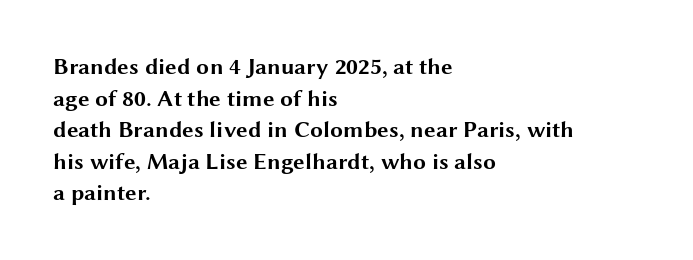
{"italic": "no", "bold": "yes", "underline": "no", "align": "left", "line_spacing": "normal", "line_spacing_ratio": 1.37, "letter_spacing": "normal", "letter_spacing_em": 0.0, "glyph_px": 23}
